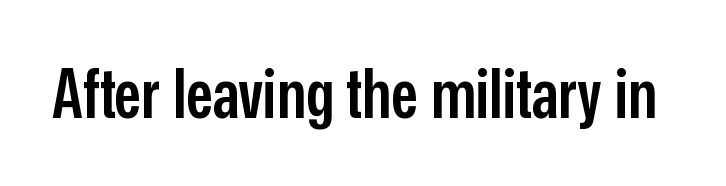
Q: Is the text bold? A: Semi-bold.
Q: Is the text italic (slanted)? A: No, it is upright.
Q: Is the typeface a serif or a sans-serif typeface? A: Sans-serif.
Q: Is the text underlined? A: No.
Q: Is the spacing between letters normal or unusually wide? A: Normal.
Q: Width (condensed, normal, or wide)? A: Condensed.
Q: Stroke contrast? A: Low.
Q: x-height? A: Medium.
Q: Monospaced? A: No.
